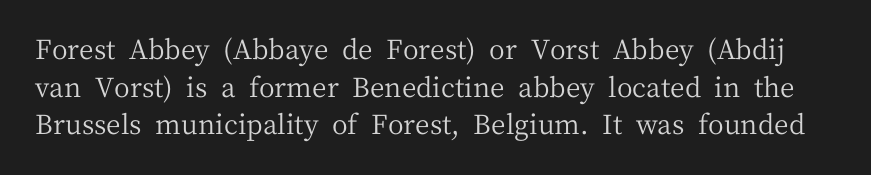
The image shows 27 px text type, upright; set normal line spacing (1.39x), normal letter spacing, not underlined.
